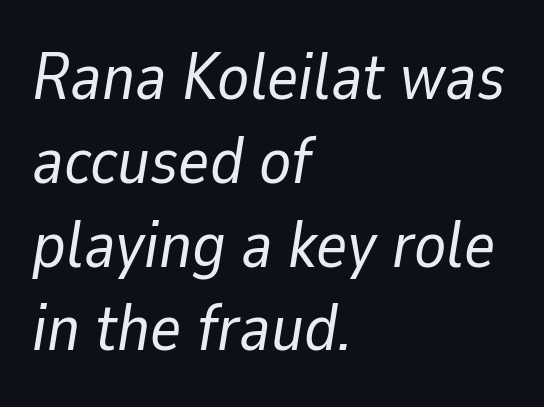
The font's italic variant was chosen for this text. Compared with a typical body face, this is equally light or lighter still. The ragged edge is on the right, which tells us the setting is flush left. Any mark beneath the type? The region is blank. Whoever set this chose a conventional vertical rhythm.
